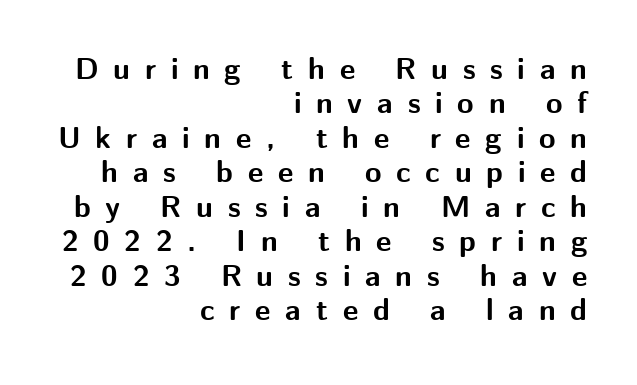
Q: Is the text bold? A: Yes.
Q: Is the text italic (slanted)? A: No, it is upright.
Q: Is the typeface a serif or a sans-serif typeface? A: Sans-serif.
Q: Is the text underlined? A: No.
Q: How is the paragraph aligned? A: Right-aligned.
Q: Is the spacing between letters normal or unusually wide? A: Unusually wide.
Q: Is the spacing between lines tight, normal or loose? A: Tight.
Q: Width (condensed, normal, or wide)? A: Normal.
Q: Stroke contrast? A: Medium.
Q: x-height? A: Medium.
Q: Monospaced? A: No.
